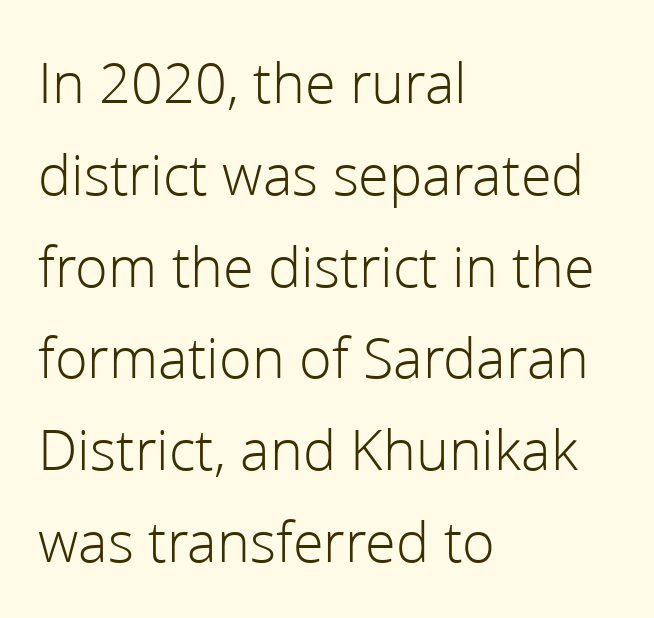
{"serif": "no", "italic": "no", "bold": "no", "weight": "light", "width": "normal", "stroke_contrast": "low", "x_height": "medium", "monospaced": "no", "underline": "no", "align": "left", "line_spacing": "normal", "line_spacing_ratio": 1.53, "letter_spacing": "normal", "letter_spacing_em": 0.0, "glyph_px": 60}
